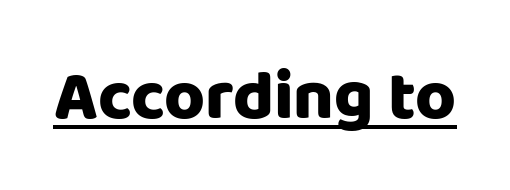
{"serif": "no", "italic": "no", "width": "normal", "stroke_contrast": "low", "x_height": "large", "monospaced": "no", "underline": "yes", "letter_spacing": "normal", "letter_spacing_em": 0.0, "glyph_px": 70}
